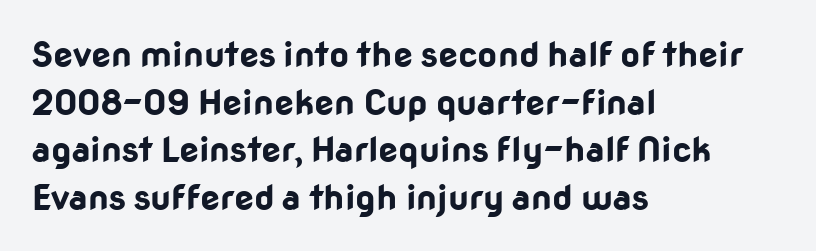
The image shows 35 px bold sans-serif type, upright; set left-aligned, normal line spacing (1.36x), normal letter spacing, not underlined; low stroke contrast and a medium x-height.
